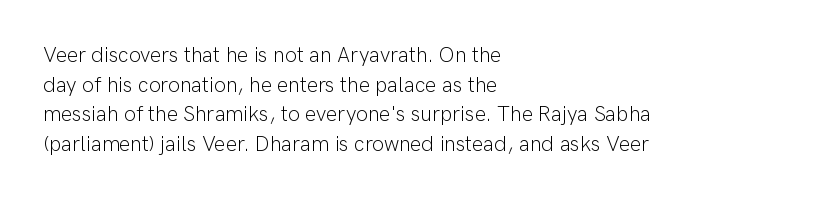
Quick note: underline off. Do the letters lean? They stand straight. The text block is weighted toward the left margin, trailing off unevenly rightward. This rendering leaves character spacing at its baseline value. Vertical spacing — default.
